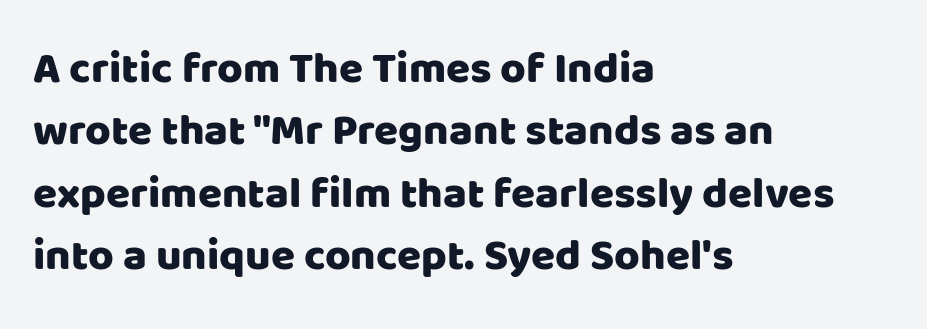
Check the space under the baseline: it is left empty. The passage shown is typed in a proportional face where columns would drift. How are the letters spaced? Ordinarily, with no added tracking. Letterform terminals end flat and unadorned throughout the passage.
